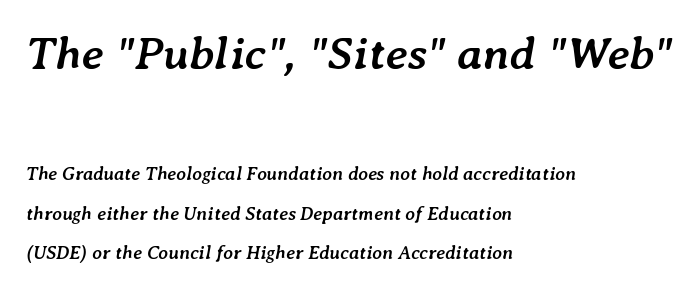
{"italic": "yes", "lean": "right", "slant_degrees": 7, "bold": "yes", "weight": "semibold", "width": "normal", "stroke_contrast": "low", "x_height": "medium", "monospaced": "no", "underline": "no", "align": "left", "line_spacing": "loose", "line_spacing_ratio": 2.09, "letter_spacing": "normal", "letter_spacing_em": 0.0, "larger_block": "first", "size_ratio": 2.47, "glyph_px": 47}
